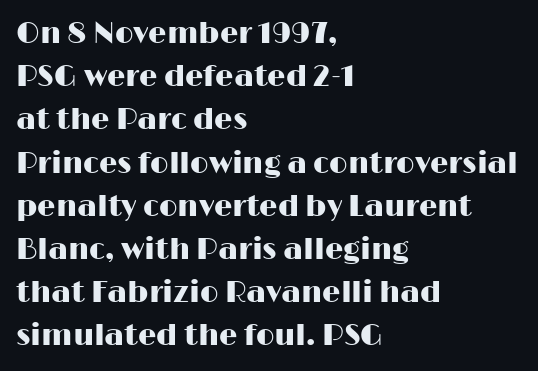
{"serif": "no", "italic": "no", "width": "wide", "stroke_contrast": "high", "x_height": "medium", "monospaced": "no", "underline": "no", "align": "left", "line_spacing": "normal", "line_spacing_ratio": 1.49, "letter_spacing": "normal", "letter_spacing_em": 0.0, "glyph_px": 29}
